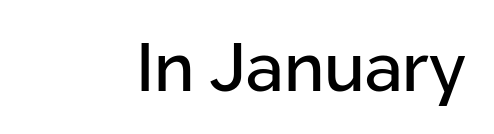
The image shows 68 px sans-serif type, upright; set normal letter spacing, not underlined; low stroke contrast and a medium x-height.
